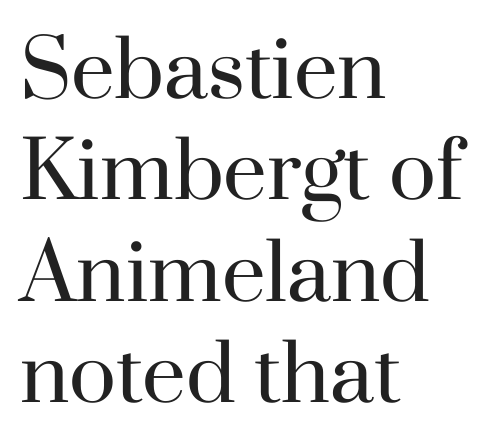
Q: Is the text bold? A: No.
Q: Is the text italic (slanted)? A: No, it is upright.
Q: Is the typeface a serif or a sans-serif typeface? A: Serif.
Q: Is the text underlined? A: No.
Q: How is the paragraph aligned? A: Left-aligned.
Q: Is the spacing between letters normal or unusually wide? A: Normal.
Q: Is the spacing between lines tight, normal or loose? A: Normal.
Q: Width (condensed, normal, or wide)? A: Normal.
Q: Stroke contrast? A: High.
Q: x-height? A: Small.
Q: Monospaced? A: No.
